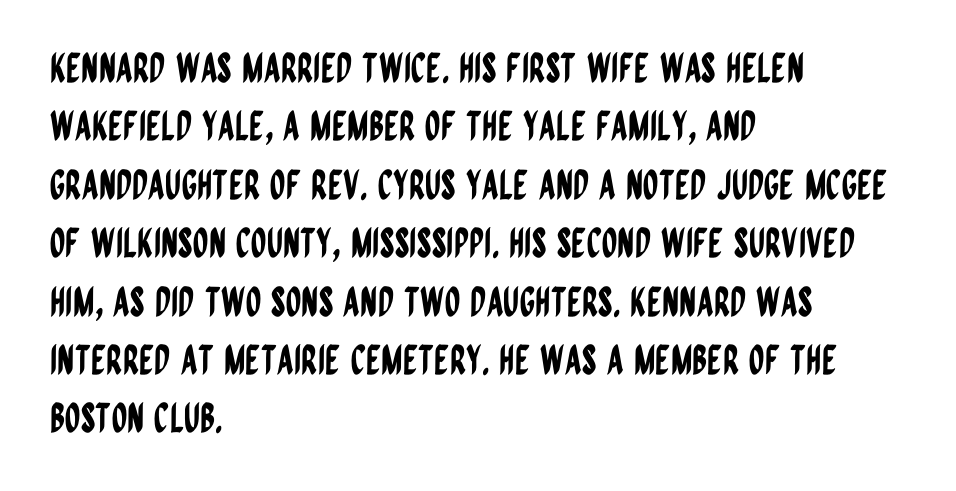
Has an underline been added? It has not. Look at the bottom of the vertical strokes: they stop flat, with no serifs. The leading is moderate, giving the passage an even texture. The ragged edge is on the right, which tells us the setting is flush left. No extra tracking has been applied to these lines.
